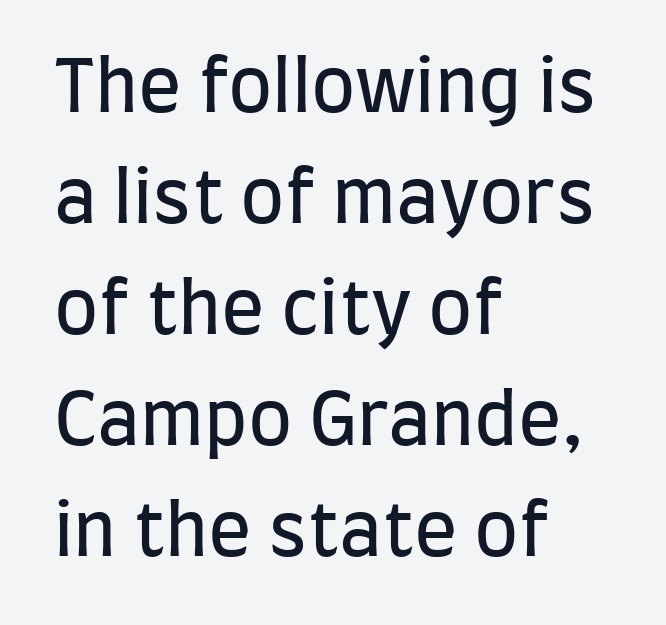
Q: Is the text bold? A: No.
Q: Is the text italic (slanted)? A: No, it is upright.
Q: Is the typeface a serif or a sans-serif typeface? A: Sans-serif.
Q: Is the text underlined? A: No.
Q: How is the paragraph aligned? A: Left-aligned.
Q: Is the spacing between letters normal or unusually wide? A: Normal.
Q: Is the spacing between lines tight, normal or loose? A: Normal.
Q: Width (condensed, normal, or wide)? A: Condensed.
Q: Stroke contrast? A: Low.
Q: x-height? A: Large.
Q: Monospaced? A: No.
